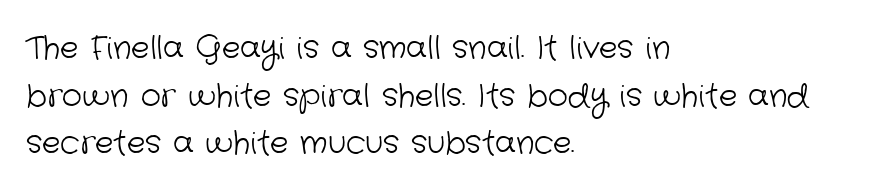
Q: Is the text bold? A: No.
Q: Is the typeface a serif or a sans-serif typeface? A: Sans-serif.
Q: Is the text underlined? A: No.
Q: How is the paragraph aligned? A: Left-aligned.
Q: Is the spacing between letters normal or unusually wide? A: Normal.
Q: Is the spacing between lines tight, normal or loose? A: Normal.
Q: Width (condensed, normal, or wide)? A: Normal.
Q: Stroke contrast? A: Low.
Q: x-height? A: Medium.
Q: Monospaced? A: No.
